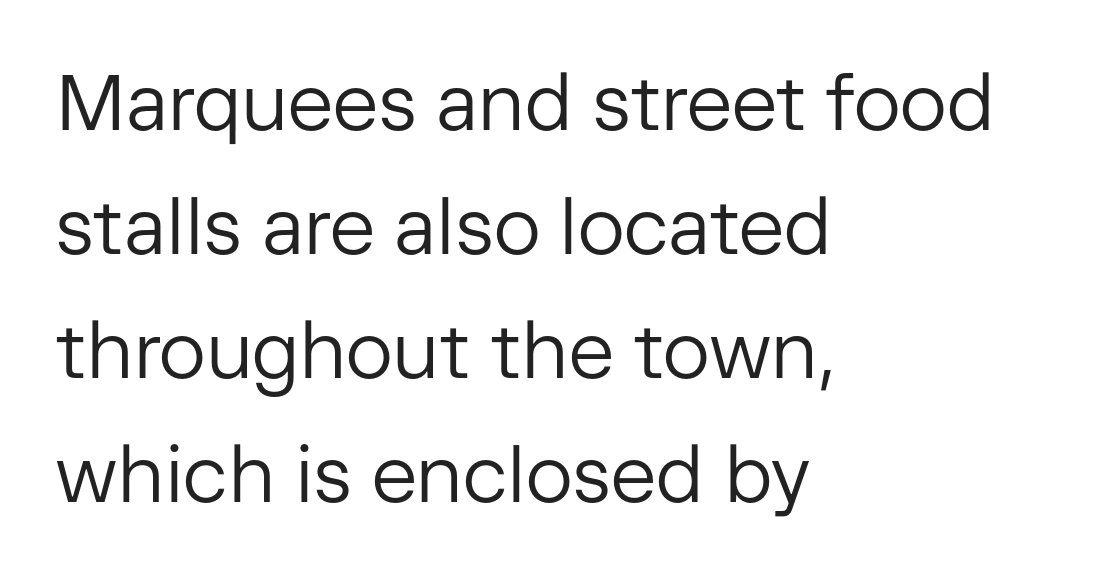
Q: Is the text bold? A: No.
Q: Is the text italic (slanted)? A: No, it is upright.
Q: Is the typeface a serif or a sans-serif typeface? A: Sans-serif.
Q: Is the text underlined? A: No.
Q: How is the paragraph aligned? A: Left-aligned.
Q: Is the spacing between letters normal or unusually wide? A: Normal.
Q: Is the spacing between lines tight, normal or loose? A: Normal.
Q: Width (condensed, normal, or wide)? A: Normal.
Q: Stroke contrast? A: Low.
Q: x-height? A: Medium.
Q: Monospaced? A: No.
